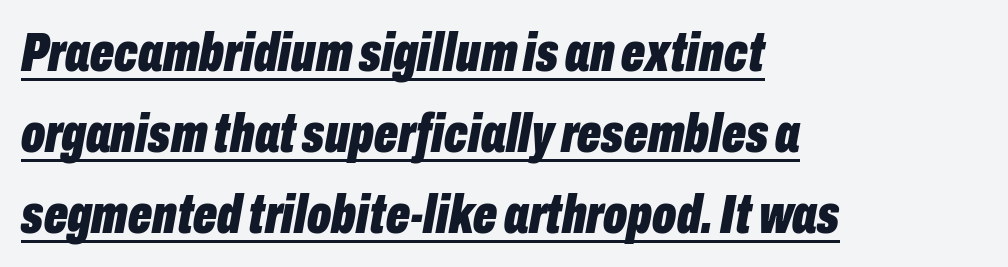
Compared with a centered layout, this one pins lines to the left instead. The rendering uses natural spacing where letterforms have individual widths. The rendering applies a slant to the glyphs. The face used here is rendered with its standard letterfit. Is there an underline? Yes — a line sits under the letters. The rendering uses a bold face; every stroke is thick and dark.
